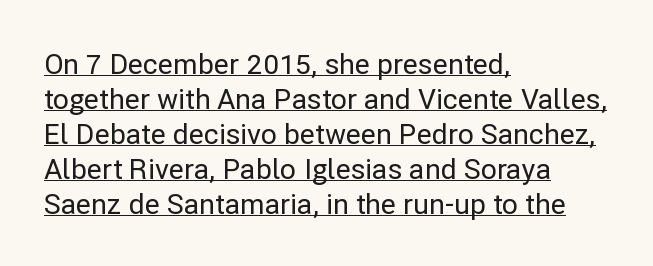
This sample uses an upright cut, with every glyph sitting square on the baseline. Reading down the column, the eye jumps a familiar distance to each next line. The face used here is rendered with its standard letterfit. Line starts are locked; line ends wander. Notice how a bar underscores the lettering throughout. The passage shown is typed in a proportional face where columns would drift.
